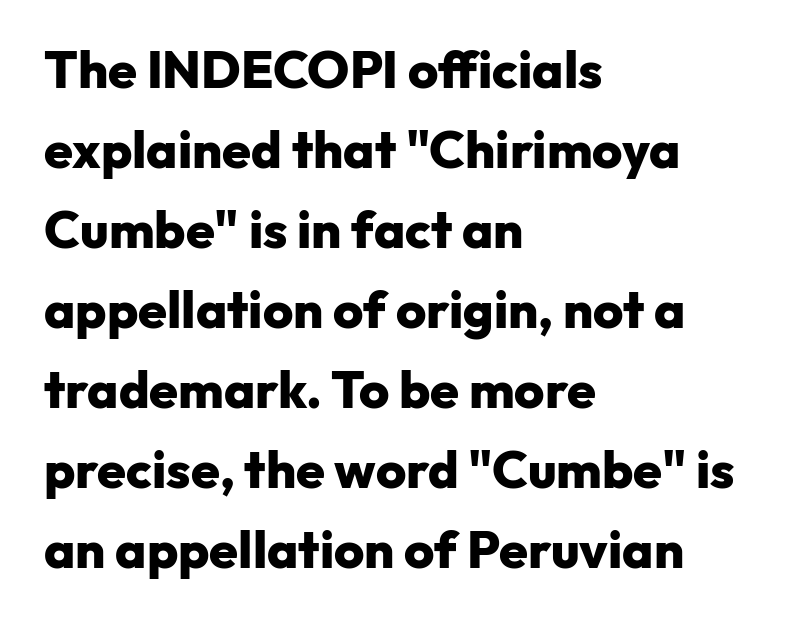
Q: Is the text bold? A: Yes.
Q: Is the text italic (slanted)? A: No, it is upright.
Q: Is the typeface a serif or a sans-serif typeface? A: Sans-serif.
Q: Is the text underlined? A: No.
Q: How is the paragraph aligned? A: Left-aligned.
Q: Is the spacing between letters normal or unusually wide? A: Normal.
Q: Is the spacing between lines tight, normal or loose? A: Normal.
Q: Width (condensed, normal, or wide)? A: Normal.
Q: Stroke contrast? A: Low.
Q: x-height? A: Medium.
Q: Monospaced? A: No.
